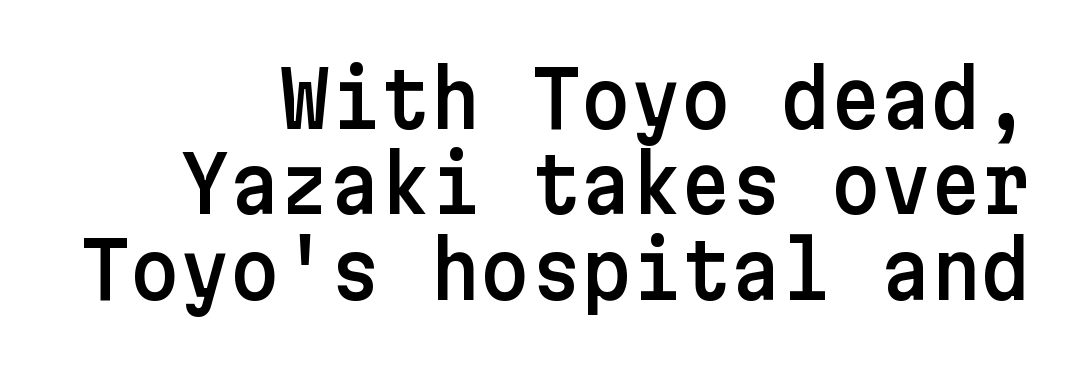
Serifs: no, the terminals of the letterforms are clean. No italicization has been applied; the sample stays upright. The gap between lines stays unmarked. The text block is weighted toward the right margin, trailing off unevenly leftward. Closely set lines give the paragraph a compact silhouette. Words appear dense and cohesive because spacing is normal.
